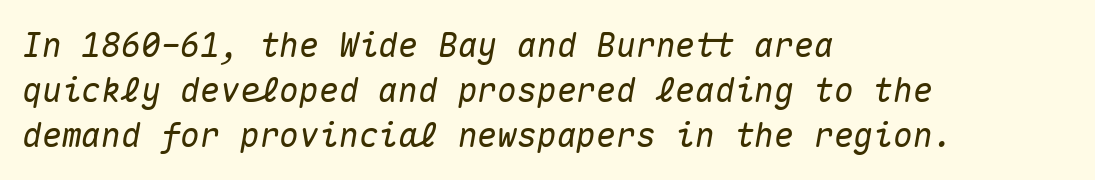
{"italic": "yes", "lean": "right", "slant_degrees": 10, "width": "normal", "stroke_contrast": "medium", "x_height": "medium", "monospaced": "yes", "underline": "no", "align": "left", "line_spacing": "normal", "line_spacing_ratio": 1.36, "letter_spacing": "normal", "letter_spacing_em": 0.0, "glyph_px": 33}
